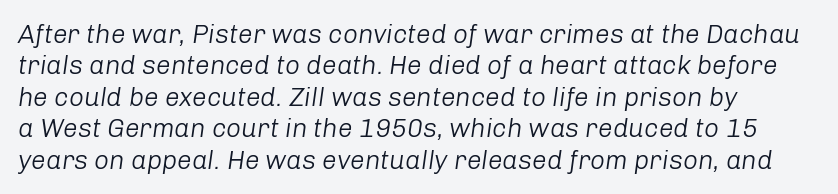
Observe the ordinary spacing: letters are neighbours, not strangers. Slant detected: the letters are inclined. If you drew a ruler down the left edge, every line would touch it. The font sits on the lighter half of the weight spectrum, regular included.
